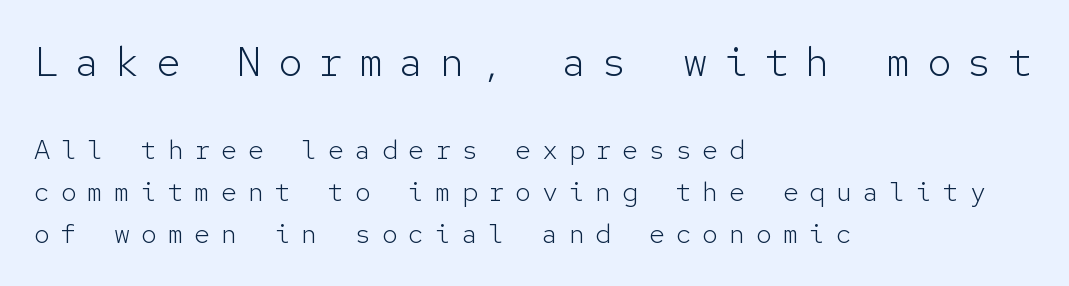
{"serif": "no", "italic": "no", "bold": "no", "weight": "light", "width": "normal", "stroke_contrast": "low", "x_height": "medium", "monospaced": "yes", "underline": "no", "align": "left", "line_spacing": "normal", "line_spacing_ratio": 1.56, "letter_spacing": "wide", "letter_spacing_em": 0.39, "larger_block": "first", "size_ratio": 1.52, "glyph_px": 41}
